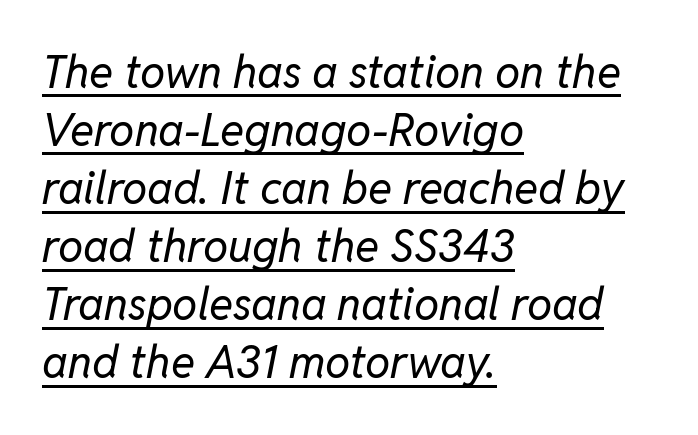
The image shows 45 px regular-weight type, italic (leaning right); set left-aligned, normal line spacing (1.29x), normal letter spacing, underlined; low stroke contrast and a medium x-height.
